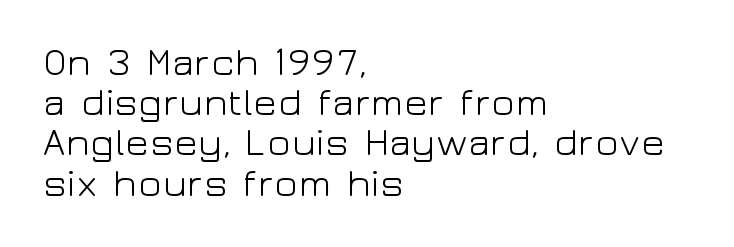
Q: Is the text bold? A: No.
Q: Is the text italic (slanted)? A: No, it is upright.
Q: Is the typeface a serif or a sans-serif typeface? A: Sans-serif.
Q: Is the text underlined? A: No.
Q: How is the paragraph aligned? A: Left-aligned.
Q: Is the spacing between letters normal or unusually wide? A: Normal.
Q: Is the spacing between lines tight, normal or loose? A: Tight.
Q: Width (condensed, normal, or wide)? A: Wide.
Q: Stroke contrast? A: Low.
Q: x-height? A: Medium.
Q: Monospaced? A: No.
